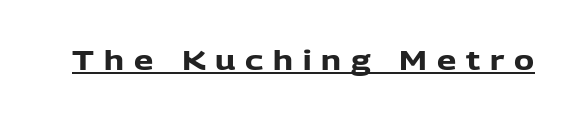
Posture: upright roman. Compared with undecorated copy, this sample adds a rule below the words. Tracking value appears strongly positive — letters spread wide. Plenty of ink on the page — the face is bold.
